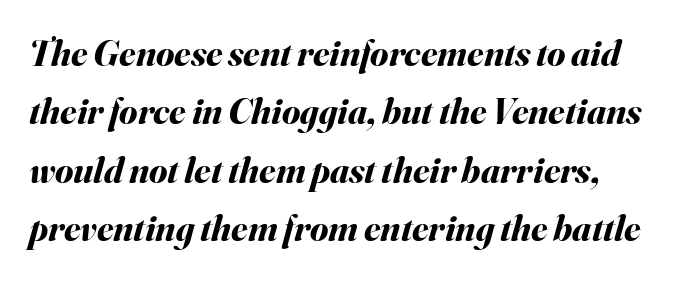
Q: Is the text bold? A: Yes.
Q: Is the text italic (slanted)? A: Yes, it leans right by about 16 degrees.
Q: Is the text underlined? A: No.
Q: Is the spacing between letters normal or unusually wide? A: Normal.
Q: Is the spacing between lines tight, normal or loose? A: Normal.
Q: Width (condensed, normal, or wide)? A: Normal.
Q: Stroke contrast? A: Medium.
Q: x-height? A: Small.
Q: Monospaced? A: No.
